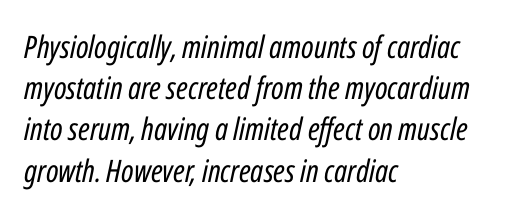
The gap between lines stays unmarked. The horizontal fit of the characters is conventional and even. Is the stroke heavy? The answer is a plain regular-or-lighter. The line-height multiplier appears to be the usual default. Typeset ragged right — the left edge is the straight one. Here the designer chose a conventional face with non-uniform glyph widths.
